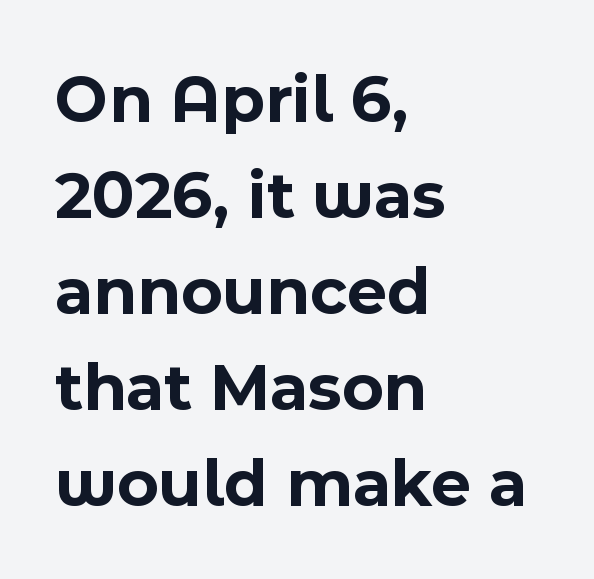
{"serif": "no", "italic": "no", "bold": "yes", "weight": "bold", "width": "normal", "x_height": "medium", "monospaced": "no", "underline": "no", "align": "left", "line_spacing": "normal", "line_spacing_ratio": 1.39, "letter_spacing": "normal", "letter_spacing_em": 0.0, "glyph_px": 69}
